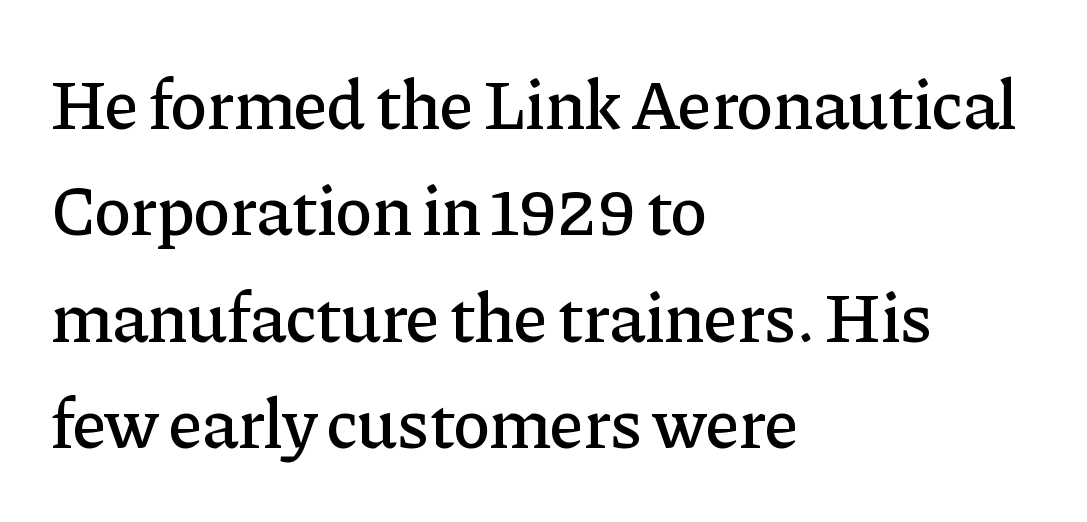
Q: Is the text italic (slanted)? A: No, it is upright.
Q: Is the typeface a serif or a sans-serif typeface? A: Serif.
Q: Is the text underlined? A: No.
Q: How is the paragraph aligned? A: Left-aligned.
Q: Is the spacing between letters normal or unusually wide? A: Normal.
Q: Is the spacing between lines tight, normal or loose? A: Normal.
Q: Width (condensed, normal, or wide)? A: Normal.
Q: Stroke contrast? A: Low.
Q: x-height? A: Medium.
Q: Monospaced? A: No.
